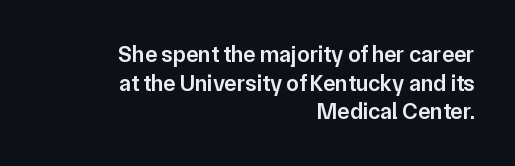
Unlike italic type, these characters show no tilt at all. Rule under the text: the space is simply empty. These lines keep a tight, regular rhythm from letter to letter. Is the block centered? No — it sits flush against the right margin.
